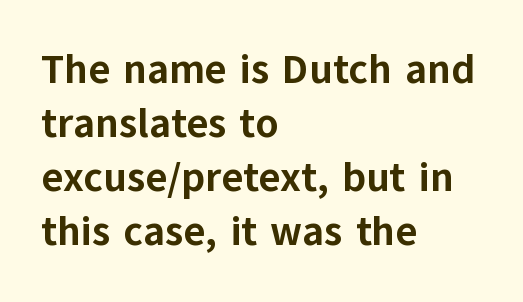
The image shows 41 px bold sans-serif type, upright; set left-aligned, normal line spacing (1.32x), normal letter spacing, not underlined; low stroke contrast and a medium x-height.
